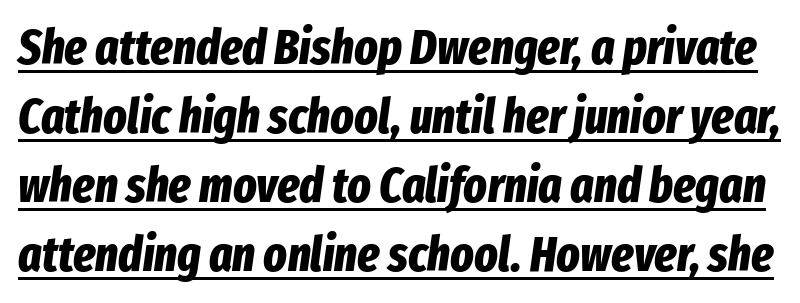
{"italic": "yes", "lean": "right", "slant_degrees": 8, "bold": "yes", "weight": "bold", "width": "condensed", "stroke_contrast": "low", "x_height": "medium", "monospaced": "no", "underline": "yes", "line_spacing": "normal", "line_spacing_ratio": 1.41, "letter_spacing": "normal", "letter_spacing_em": 0.0, "glyph_px": 49}
